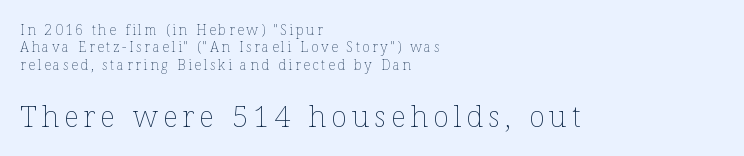
Q: Is the text bold? A: No.
Q: Is the text italic (slanted)? A: No, it is upright.
Q: Is the text underlined? A: No.
Q: How is the paragraph aligned? A: Left-aligned.
Q: Is the spacing between lines tight, normal or loose? A: Normal.
Q: Which block of text is set in a larger size, the first (top) or the second (bottom)? A: The second (bottom) one.
Q: Width (condensed, normal, or wide)? A: Normal.
Q: Stroke contrast? A: Low.
Q: x-height? A: Medium.
Q: Monospaced? A: No.
